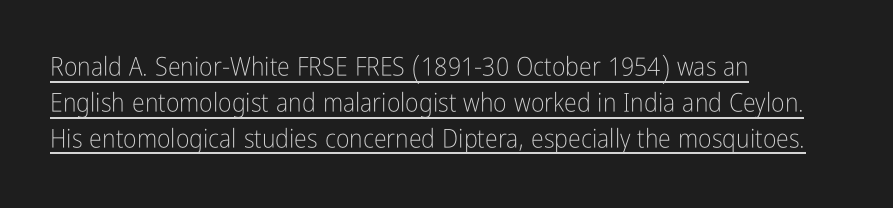
Caption: standard tracking, unaltered. Horizontal alignment here is leftward, the default for most running prose. Do the letters lean? They stand straight. The space between consecutive lines is moderate. The words here are underlined. The face looks like a standard text weight, possibly lighter.
